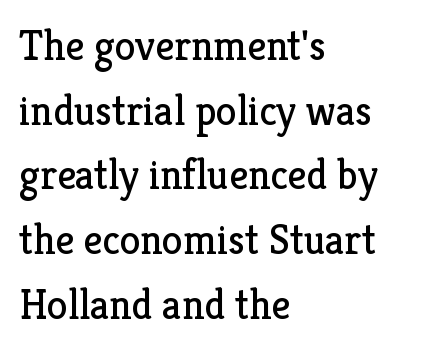
The image shows 42 px regular-weight serif type, upright; set left-aligned, normal line spacing (1.54x), normal letter spacing, not underlined; low stroke contrast and a medium x-height.
